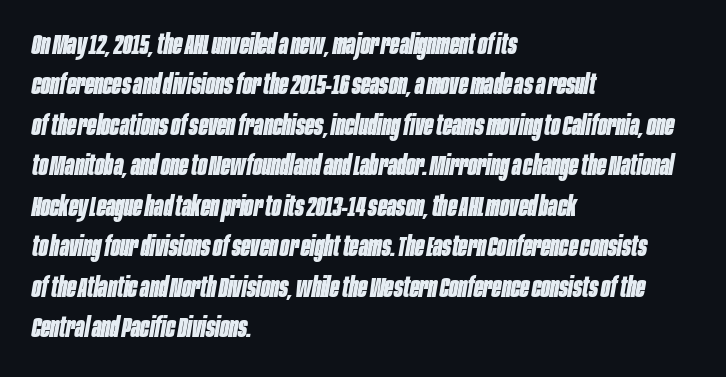
{"italic": "yes", "lean": "right", "slant_degrees": 10, "bold": "yes", "underline": "no", "align": "left", "line_spacing": "normal", "line_spacing_ratio": 1.5, "letter_spacing": "normal", "letter_spacing_em": 0.0, "glyph_px": 27}
